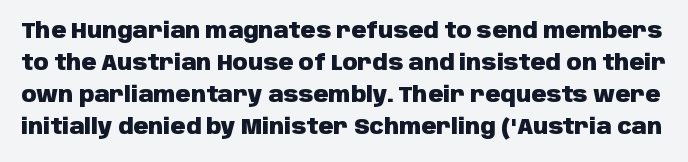
Q: Is the text bold? A: Yes.
Q: Is the text italic (slanted)? A: No, it is upright.
Q: Is the text underlined? A: No.
Q: Is the spacing between letters normal or unusually wide? A: Normal.
Q: Is the spacing between lines tight, normal or loose? A: Normal.
